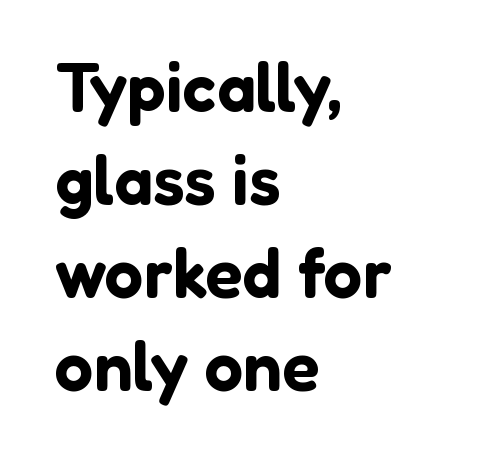
The image shows 69 px sans-serif type, upright; set left-aligned, normal line spacing (1.35x), normal letter spacing, not underlined; low stroke contrast and a medium x-height.
